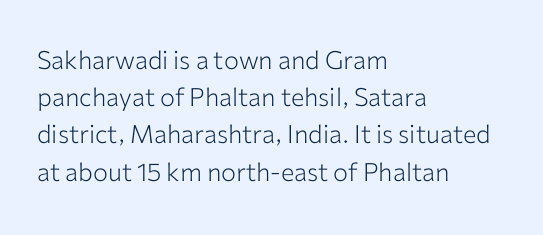
The image shows 25 px text type, upright; set left-aligned, normal line spacing (1.49x), normal letter spacing, not underlined.
